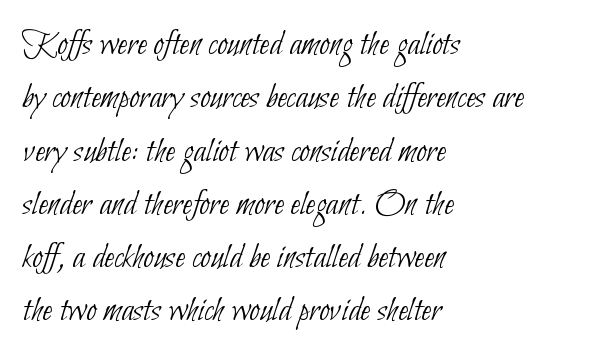
{"serif": "no", "bold": "no", "weight": "thin", "width": "condensed", "stroke_contrast": "low", "x_height": "small", "monospaced": "no", "underline": "no", "align": "left", "line_spacing": "normal", "line_spacing_ratio": 1.44, "letter_spacing": "normal", "letter_spacing_em": 0.0, "glyph_px": 37}
